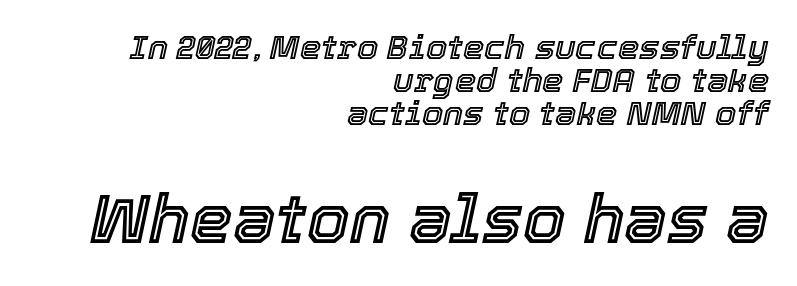
Q: Is the text italic (slanted)? A: Yes, it leans right by about 12 degrees.
Q: Is the text underlined? A: No.
Q: How is the paragraph aligned? A: Right-aligned.
Q: Is the spacing between letters normal or unusually wide? A: Normal.
Q: Is the spacing between lines tight, normal or loose? A: Tight.
Q: Which block of text is set in a larger size, the first (top) or the second (bottom)? A: The second (bottom) one.
Q: Width (condensed, normal, or wide)? A: Normal.
Q: x-height? A: Medium.
Q: Monospaced? A: No.
